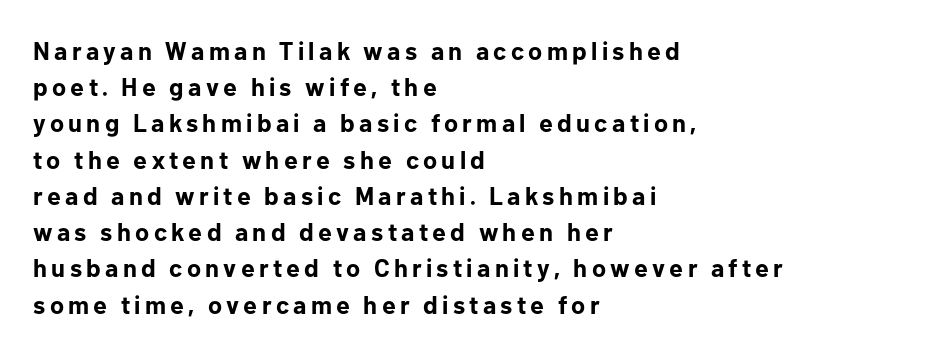
Nobody drew a line under any word here. Caption: multi-line text, flush left, ragged right. Does the lettering tilt? It doesn't — this is upright. If you measured baseline to baseline, you'd find a middling distance. Compared with an ordinary text face, these strokes are far heavier — a full bold.
